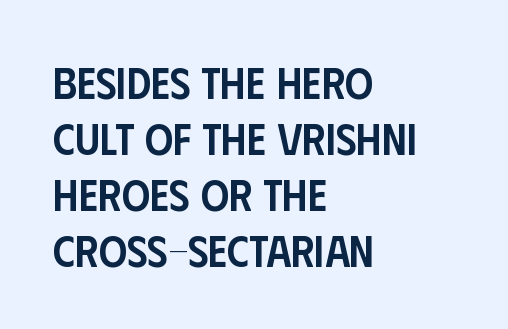
{"serif": "no", "italic": "no", "bold": "semi", "weight": "semibold", "width": "condensed", "stroke_contrast": "low", "x_height": "large", "monospaced": "no", "underline": "no", "align": "left", "line_spacing": "normal", "line_spacing_ratio": 1.27, "letter_spacing": "normal", "letter_spacing_em": 0.0, "glyph_px": 44}
